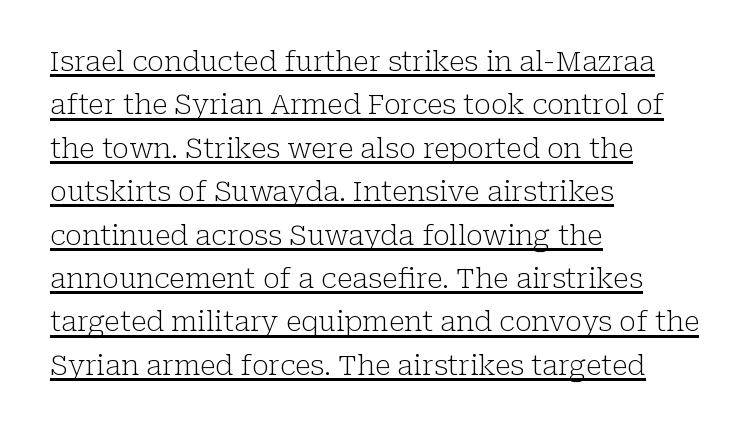
{"serif": "yes", "italic": "no", "bold": "no", "weight": "light", "width": "normal", "stroke_contrast": "low", "x_height": "medium", "monospaced": "no", "underline": "yes", "align": "left", "line_spacing": "normal", "line_spacing_ratio": 1.55, "letter_spacing": "normal", "letter_spacing_em": 0.0, "glyph_px": 28}
